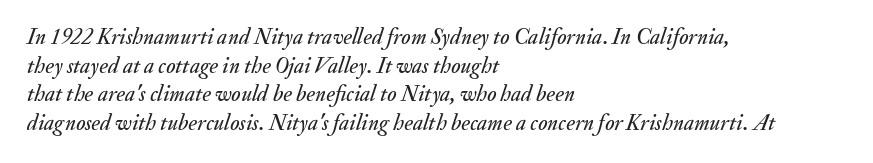
Q: Is the text italic (slanted)? A: Yes, it leans right by about 20 degrees.
Q: Is the text underlined? A: No.
Q: How is the paragraph aligned? A: Left-aligned.
Q: Is the spacing between letters normal or unusually wide? A: Normal.
Q: Is the spacing between lines tight, normal or loose? A: Normal.
